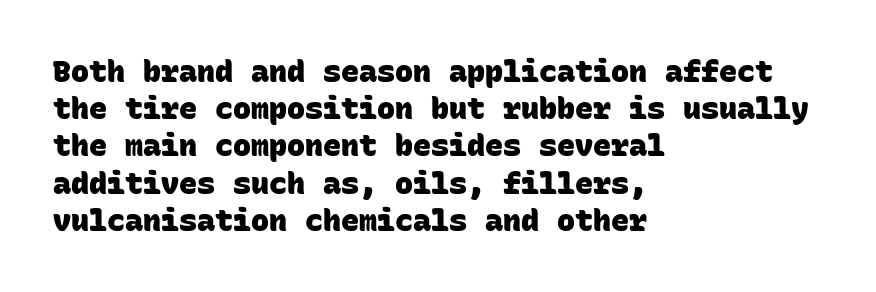
{"serif": "no", "bold": "yes", "weight": "heavy", "width": "normal", "stroke_contrast": "low", "x_height": "large", "monospaced": "yes", "underline": "no", "align": "left", "line_spacing_ratio": 1.24, "letter_spacing": "normal", "letter_spacing_em": 0.0, "glyph_px": 30}
